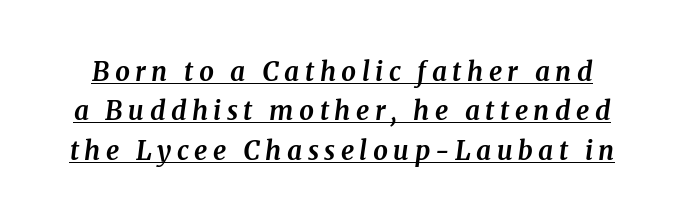
The image shows 26 px bold type, italic (leaning right); set normal line spacing (1.51x), unusually wide letter spacing (+0.21 em), underlined.
